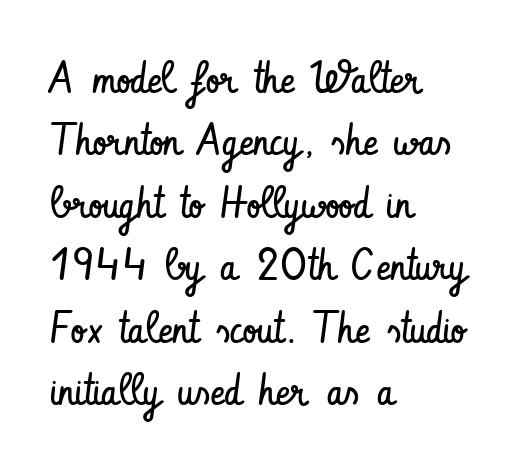
{"serif": "no", "italic": "no", "bold": "no", "weight": "regular", "width": "condensed", "stroke_contrast": "low", "x_height": "small", "monospaced": "no", "underline": "no", "align": "left", "line_spacing": "normal", "line_spacing_ratio": 1.42, "letter_spacing": "normal", "letter_spacing_em": 0.0, "glyph_px": 44}
